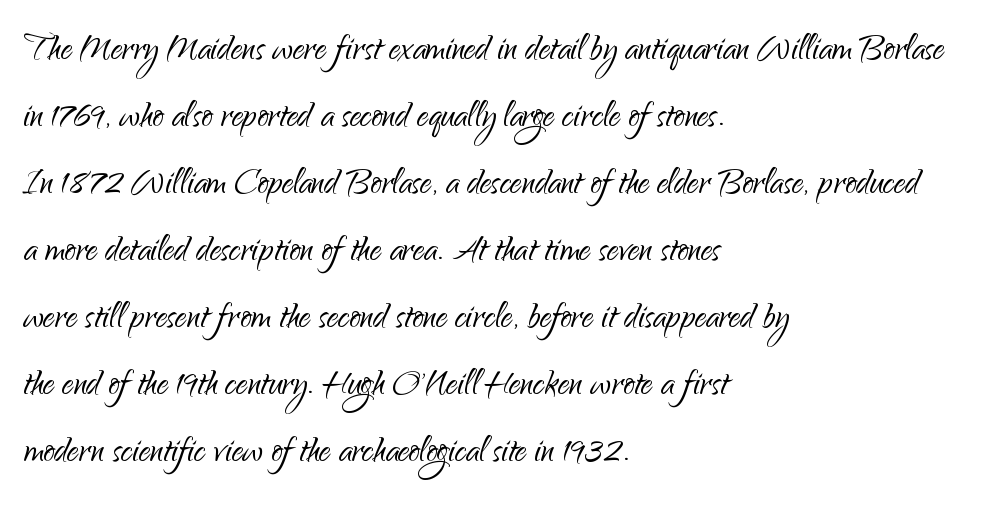
{"serif": "no", "bold": "no", "weight": "light", "width": "normal", "stroke_contrast": "low", "x_height": "small", "monospaced": "no", "underline": "no", "align": "left", "line_spacing": "normal", "line_spacing_ratio": 1.49, "letter_spacing": "normal", "letter_spacing_em": 0.0, "glyph_px": 45}
